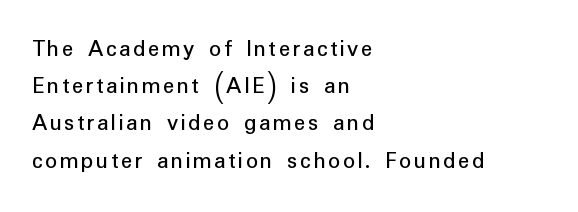
Quick note: not italic, upright. Compared with typical paragraphs, the rows here are spaced about the same. Layout note: lines flush left. Stroke mass is kept to a normal reading level or below. Underlining? Definitely not there.
